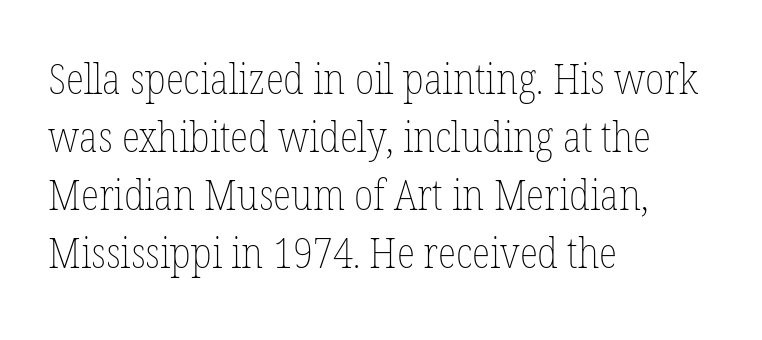
The image shows 43 px thin, condensed type, upright; set left-aligned, normal line spacing (1.35x), normal letter spacing, not underlined; low stroke contrast and a medium x-height.
